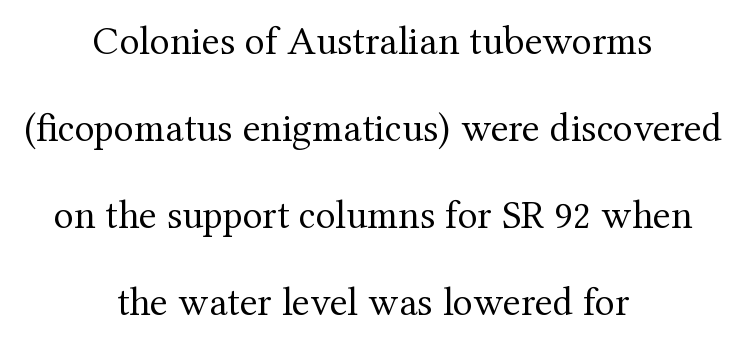
{"serif": "yes", "italic": "no", "bold": "no", "weight": "regular", "width": "normal", "stroke_contrast": "medium", "x_height": "medium", "monospaced": "no", "underline": "no", "align": "center", "line_spacing": "loose", "line_spacing_ratio": 2.12, "letter_spacing": "normal", "letter_spacing_em": 0.0, "glyph_px": 41}
